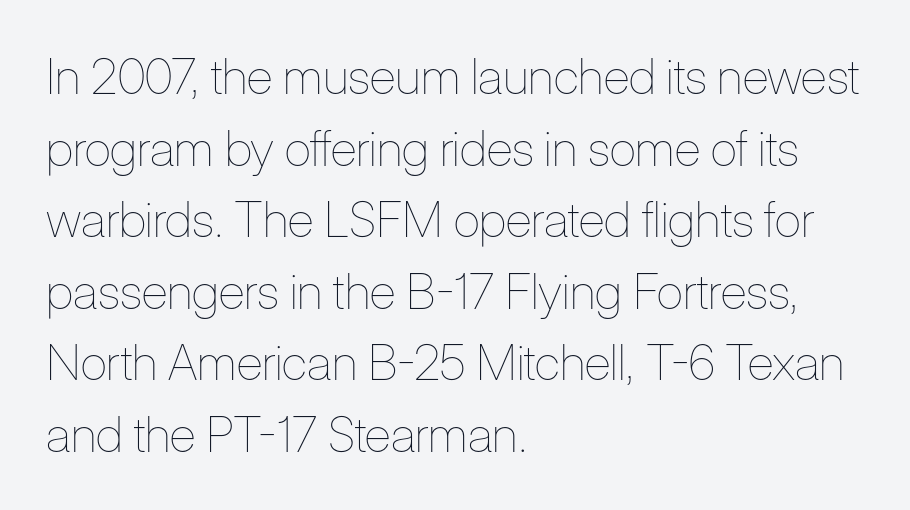
Note the varied advance widths — an 'i' is clearly narrower than an 'm'. Characters follow at the spacing the type designer built in. The lettering holds an erect, upright posture throughout. The passage shown is not underscored anywhere.
